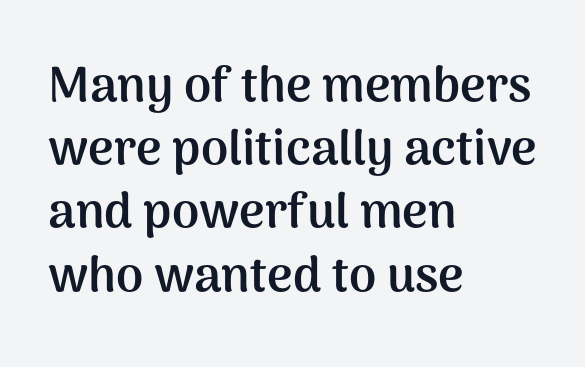
Q: Is the text bold? A: Yes.
Q: Is the text italic (slanted)? A: No, it is upright.
Q: Is the typeface a serif or a sans-serif typeface? A: Sans-serif.
Q: Is the text underlined? A: No.
Q: How is the paragraph aligned? A: Left-aligned.
Q: Is the spacing between letters normal or unusually wide? A: Normal.
Q: Is the spacing between lines tight, normal or loose? A: Normal.
Q: Width (condensed, normal, or wide)? A: Normal.
Q: Stroke contrast? A: Medium.
Q: x-height? A: Medium.
Q: Monospaced? A: No.
